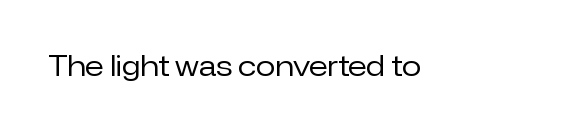
The image shows 28 px regular-weight sans-serif type, upright; set normal letter spacing, not underlined; low stroke contrast and a medium x-height.
